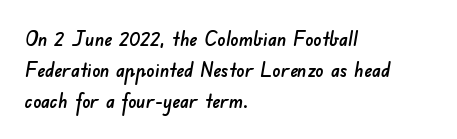
Q: Is the text underlined? A: No.
Q: How is the paragraph aligned? A: Left-aligned.
Q: Is the spacing between letters normal or unusually wide? A: Normal.
Q: Is the spacing between lines tight, normal or loose? A: Normal.
